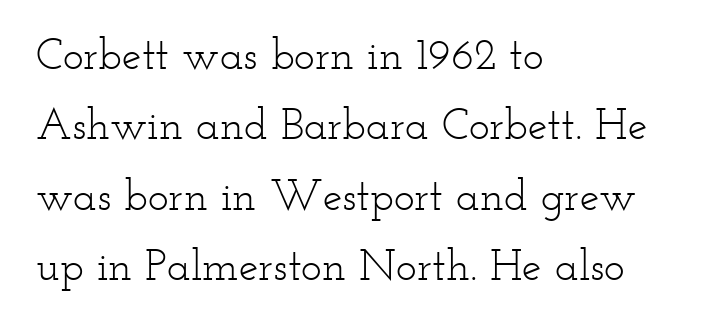
{"serif": "yes", "italic": "no", "bold": "no", "weight": "light", "width": "wide", "stroke_contrast": "low", "x_height": "small", "monospaced": "no", "underline": "no", "align": "left", "line_spacing": "normal", "line_spacing_ratio": 1.6, "letter_spacing": "normal", "letter_spacing_em": 0.0, "glyph_px": 44}
